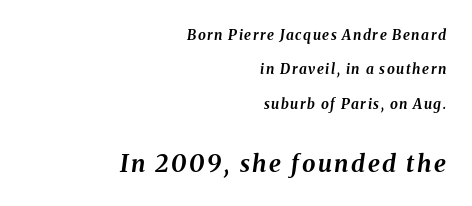
Q: Is the text bold? A: Yes.
Q: Is the text italic (slanted)? A: Yes, it leans right by about 8 degrees.
Q: Is the text underlined? A: No.
Q: How is the paragraph aligned? A: Right-aligned.
Q: Is the spacing between lines tight, normal or loose? A: Loose.
Q: Which block of text is set in a larger size, the first (top) or the second (bottom)? A: The second (bottom) one.
